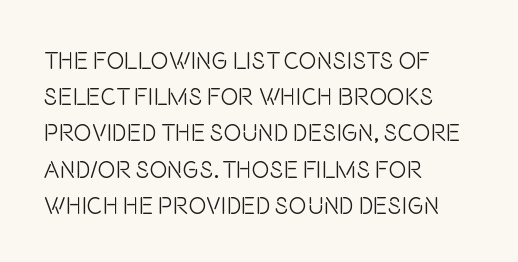
{"italic": "no", "bold": "no", "underline": "no", "align": "left", "line_spacing": "normal", "line_spacing_ratio": 1.51, "letter_spacing": "normal", "letter_spacing_em": 0.0, "glyph_px": 24}
